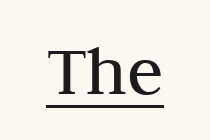
The gaps between neighbouring characters are ordinary and unremarkable. Summary of weight: not heavy and not bold. Each letter keeps its own natural width here, so spacing adapts to shape. Decoration check: the copy is underlined. Classification — serif. A typesetter would mark this as roman, not italic.
